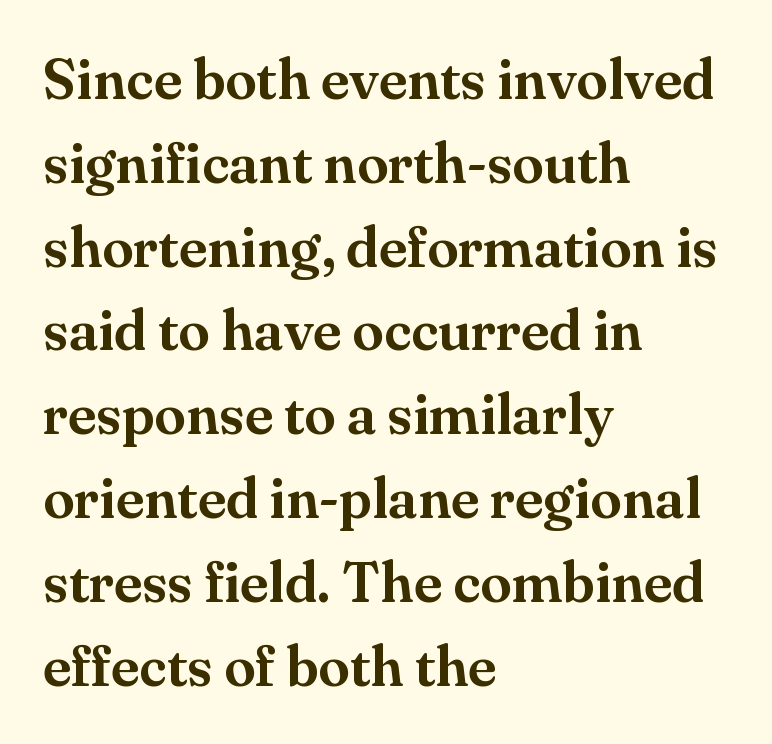
Q: Is the text italic (slanted)? A: No, it is upright.
Q: Is the typeface a serif or a sans-serif typeface? A: Serif.
Q: Is the text underlined? A: No.
Q: How is the paragraph aligned? A: Left-aligned.
Q: Is the spacing between letters normal or unusually wide? A: Normal.
Q: Is the spacing between lines tight, normal or loose? A: Normal.
Q: Width (condensed, normal, or wide)? A: Normal.
Q: Stroke contrast? A: Medium.
Q: x-height? A: Small.
Q: Monospaced? A: No.
